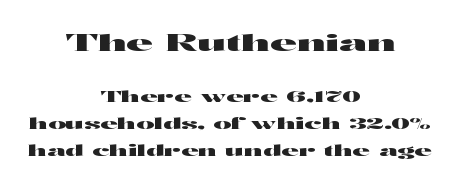
The image shows 23 px text type, upright; set centered, line spacing 1.81x, normal letter spacing, not underlined; the first (top) block is 1.53x larger.
